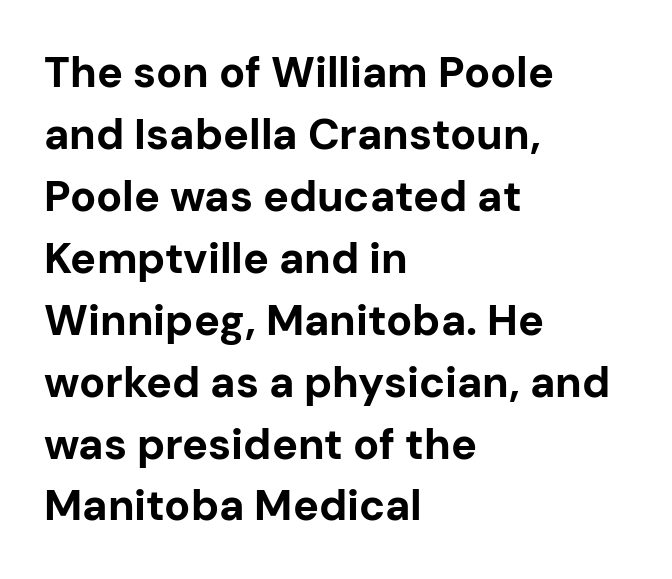
Q: Is the text bold? A: Yes.
Q: Is the text italic (slanted)? A: No, it is upright.
Q: Is the typeface a serif or a sans-serif typeface? A: Sans-serif.
Q: Is the text underlined? A: No.
Q: How is the paragraph aligned? A: Left-aligned.
Q: Is the spacing between letters normal or unusually wide? A: Normal.
Q: Is the spacing between lines tight, normal or loose? A: Normal.
Q: Width (condensed, normal, or wide)? A: Normal.
Q: Stroke contrast? A: Low.
Q: x-height? A: Medium.
Q: Monospaced? A: No.
